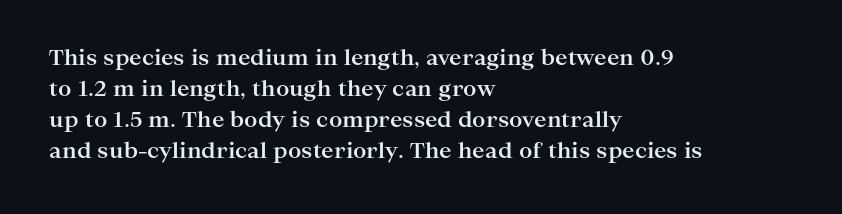
Q: Is the text bold? A: Yes.
Q: Is the text italic (slanted)? A: No, it is upright.
Q: Is the text underlined? A: No.
Q: How is the paragraph aligned? A: Left-aligned.
Q: Is the spacing between letters normal or unusually wide? A: Normal.
Q: Is the spacing between lines tight, normal or loose? A: Normal.
